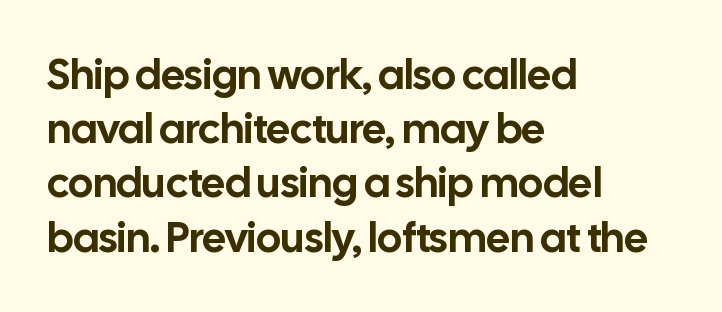
The image shows 42 px sans-serif type, upright; set left-aligned, normal line spacing (1.29x), normal letter spacing, not underlined; low stroke contrast and a medium x-height.
